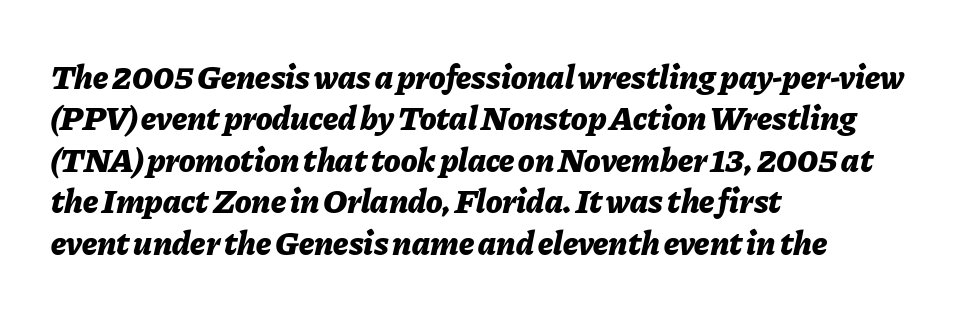
Q: Is the text bold? A: Yes.
Q: Is the text italic (slanted)? A: Yes, it leans right by about 11 degrees.
Q: Is the text underlined? A: No.
Q: How is the paragraph aligned? A: Left-aligned.
Q: Is the spacing between letters normal or unusually wide? A: Normal.
Q: Width (condensed, normal, or wide)? A: Normal.
Q: Stroke contrast? A: Low.
Q: x-height? A: Medium.
Q: Monospaced? A: No.
